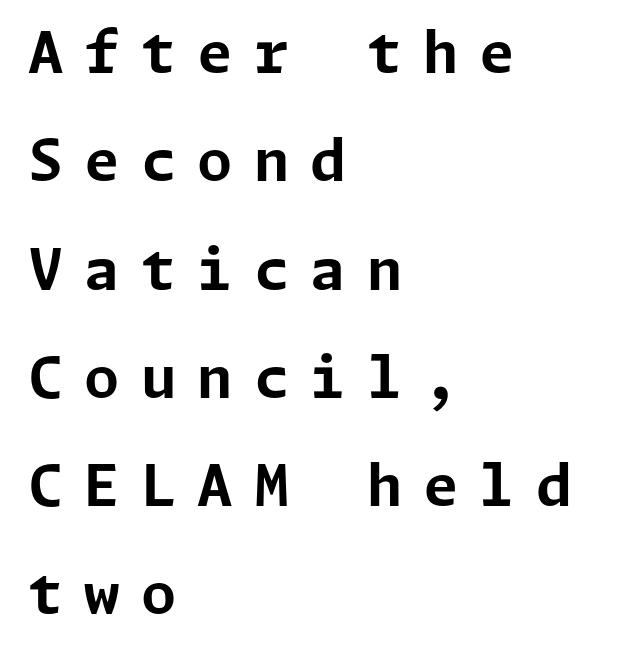
The image shows 57 px bold sans-serif type, upright; set left-aligned, loose line spacing (1.9x), unusually wide letter spacing (+0.37 em), not underlined; low stroke contrast and a medium x-height.
